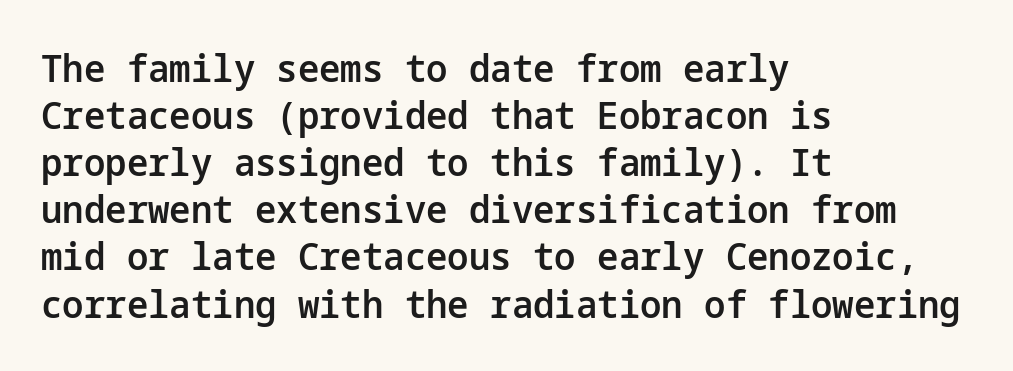
Q: Is the text bold? A: Semi-bold.
Q: Is the text italic (slanted)? A: No, it is upright.
Q: Is the typeface a serif or a sans-serif typeface? A: Sans-serif.
Q: Is the text underlined? A: No.
Q: How is the paragraph aligned? A: Left-aligned.
Q: Is the spacing between letters normal or unusually wide? A: Normal.
Q: Width (condensed, normal, or wide)? A: Normal.
Q: Stroke contrast? A: Low.
Q: x-height? A: Medium.
